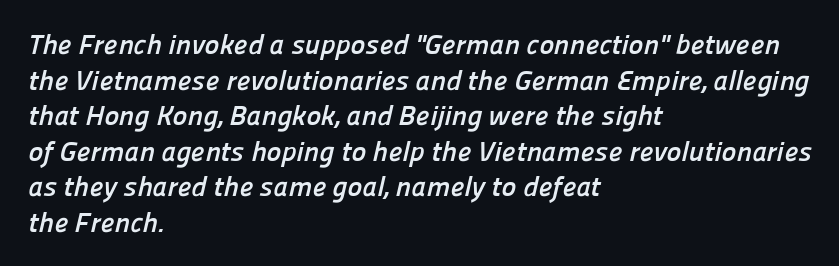
{"serif": "no", "bold": "yes", "weight": "semibold", "width": "normal", "stroke_contrast": "low", "x_height": "medium", "monospaced": "no", "underline": "no", "align": "left", "line_spacing": "normal", "line_spacing_ratio": 1.27, "letter_spacing": "normal", "letter_spacing_em": 0.0, "glyph_px": 28}
